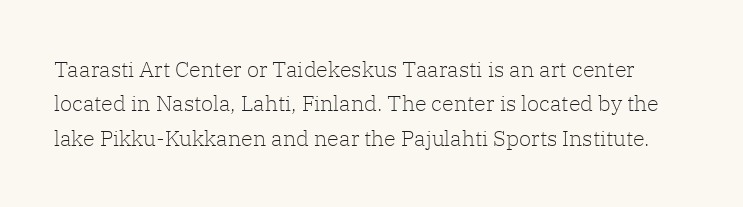
When letters stand straight like this, we call the style roman or upright. Compared with typical body copy, the letter spacing here is the same. The words here are not underlined. No letter is thick-stroked: the sample isn't bold.
